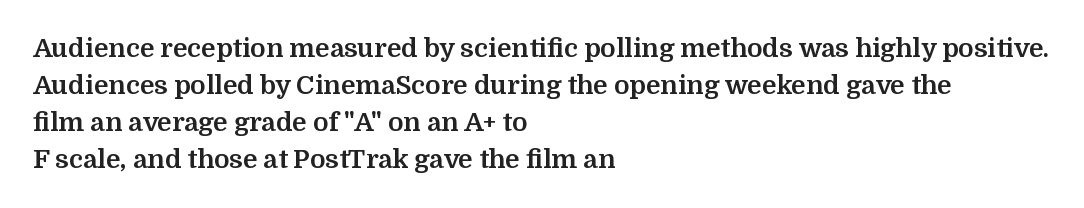
Q: Is the text bold? A: Yes.
Q: Is the text italic (slanted)? A: No, it is upright.
Q: Is the text underlined? A: No.
Q: How is the paragraph aligned? A: Left-aligned.
Q: Is the spacing between letters normal or unusually wide? A: Normal.
Q: Is the spacing between lines tight, normal or loose? A: Normal.
